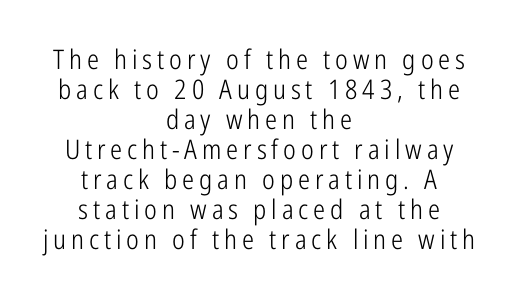
Q: Is the text bold? A: No.
Q: Is the text italic (slanted)? A: No, it is upright.
Q: Is the text underlined? A: No.
Q: How is the paragraph aligned? A: Centered.
Q: Is the spacing between lines tight, normal or loose? A: Tight.
